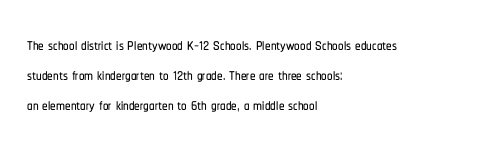
Q: Is the text italic (slanted)? A: No, it is upright.
Q: Is the text underlined? A: No.
Q: How is the paragraph aligned? A: Left-aligned.
Q: Is the spacing between letters normal or unusually wide? A: Normal.
Q: Is the spacing between lines tight, normal or loose? A: Normal.
